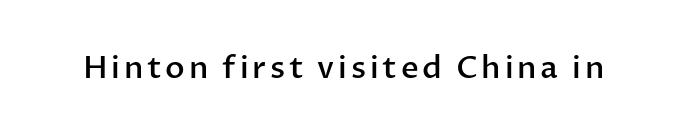
The image shows 31 px semibold sans-serif type, upright; set not underlined; low stroke contrast and a medium x-height.
